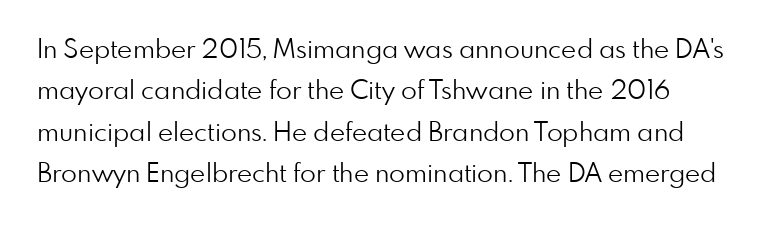
Q: Is the text bold? A: No.
Q: Is the text italic (slanted)? A: No, it is upright.
Q: Is the text underlined? A: No.
Q: Is the spacing between letters normal or unusually wide? A: Normal.
Q: Is the spacing between lines tight, normal or loose? A: Normal.
